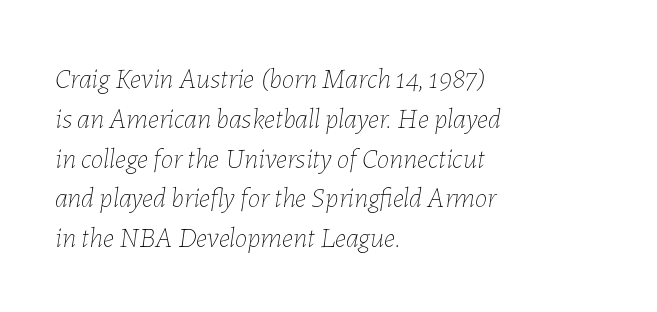
{"italic": "yes", "lean": "right", "slant_degrees": 7, "bold": "no", "weight": "thin", "width": "normal", "stroke_contrast": "low", "x_height": "medium", "monospaced": "no", "underline": "no", "align": "left", "line_spacing": "normal", "line_spacing_ratio": 1.42, "letter_spacing": "normal", "letter_spacing_em": 0.0, "glyph_px": 28}
